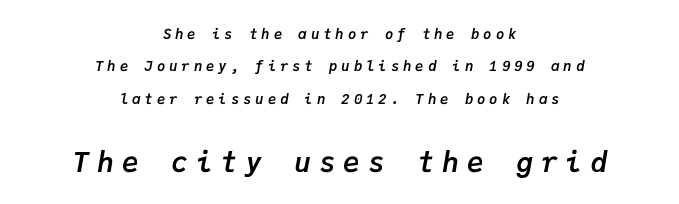
The image shows 28 px semibold type, italic (leaning right), monospaced; set centered, loose line spacing (2.32x), unusually wide letter spacing (+0.28 em), not underlined; the second (bottom) block is 2.0x larger; low stroke contrast and a medium x-height.
